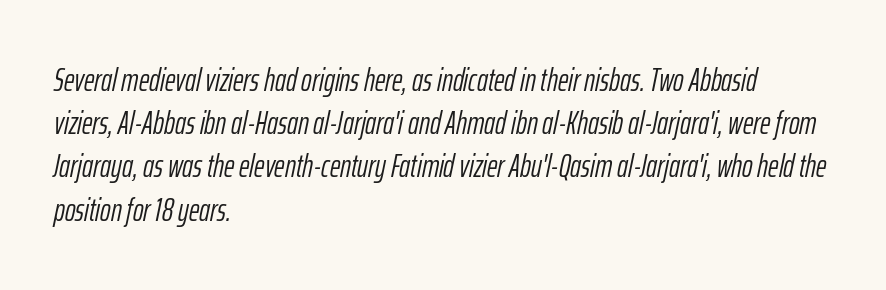
The image shows 32 px light, condensed type, italic (leaning right); set left-aligned, normal line spacing (1.35x), normal letter spacing, not underlined; low stroke contrast and a medium x-height.
